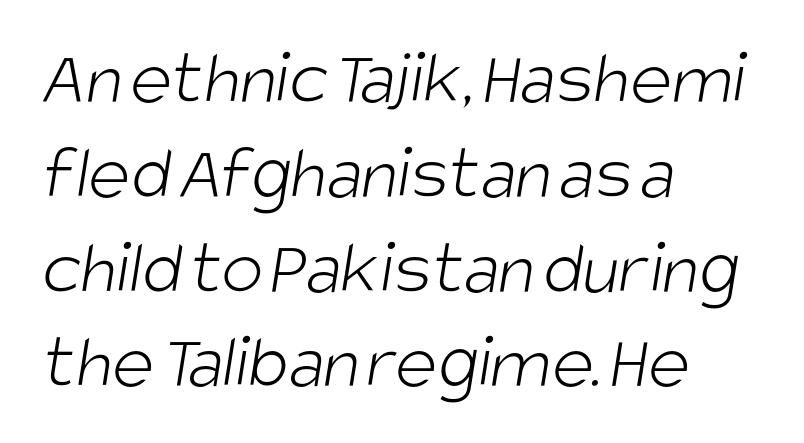
Q: Is the text bold? A: No.
Q: Is the typeface a serif or a sans-serif typeface? A: Sans-serif.
Q: Is the text underlined? A: No.
Q: How is the paragraph aligned? A: Left-aligned.
Q: Is the spacing between letters normal or unusually wide? A: Normal.
Q: Width (condensed, normal, or wide)? A: Condensed.
Q: Stroke contrast? A: Low.
Q: x-height? A: Large.
Q: Monospaced? A: No.
